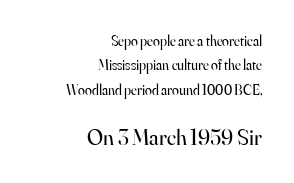
The image shows 22 px text type, upright; set right-aligned, line spacing 1.74x, normal letter spacing, not underlined; the second (bottom) block is 1.57x larger.
